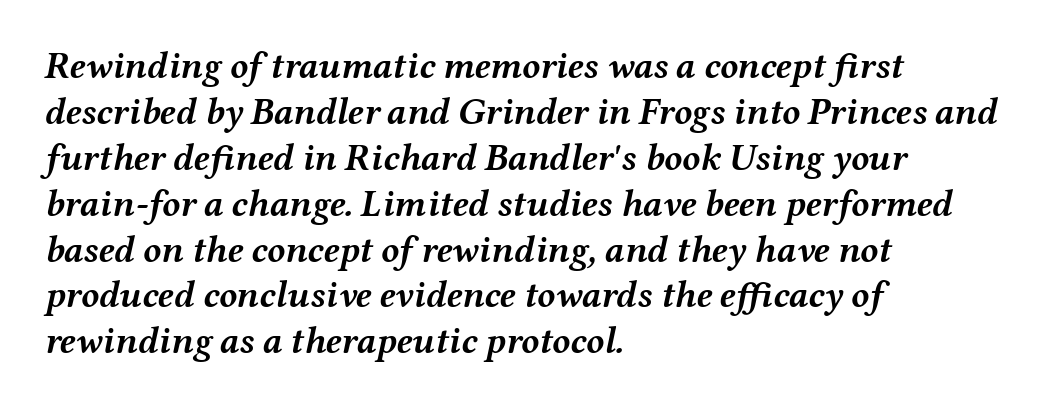
Q: Is the text bold? A: Yes.
Q: Is the text italic (slanted)? A: Yes, it leans right by about 12 degrees.
Q: Is the text underlined? A: No.
Q: How is the paragraph aligned? A: Left-aligned.
Q: Is the spacing between letters normal or unusually wide? A: Normal.
Q: Width (condensed, normal, or wide)? A: Wide.
Q: Stroke contrast? A: Medium.
Q: x-height? A: Medium.
Q: Monospaced? A: No.
